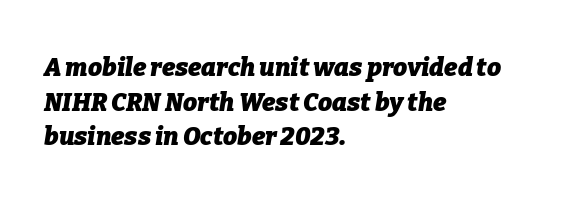
Normally led — the rows are evenly, conventionally spaced. The text carries the slant typical of an italic or oblique font. Glyph-to-glyph distance matches everyday printed text. Descenders are the only things crossing below the line. The paragraph shown leans on its left margin. Typesetter's note: full bold, strokes at maximum text heaviness.
